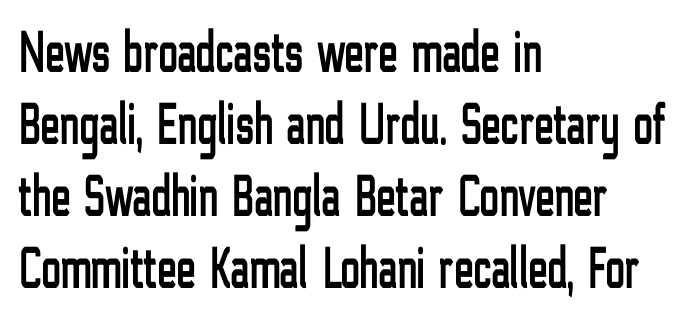
The image shows 59 px condensed sans-serif type, upright; set left-aligned, line spacing 1.22x, normal letter spacing, not underlined; low stroke contrast and a medium x-height.
